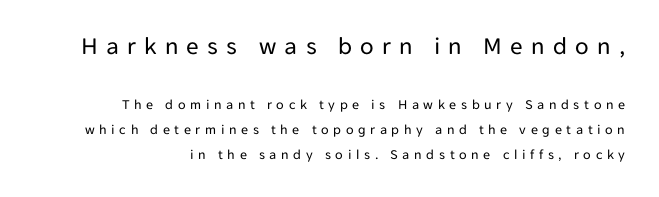
{"italic": "no", "bold": "no", "underline": "no", "line_spacing_ratio": 1.77, "letter_spacing": "wide", "letter_spacing_em": 0.33, "larger_block": "first", "size_ratio": 1.79, "glyph_px": 25}
